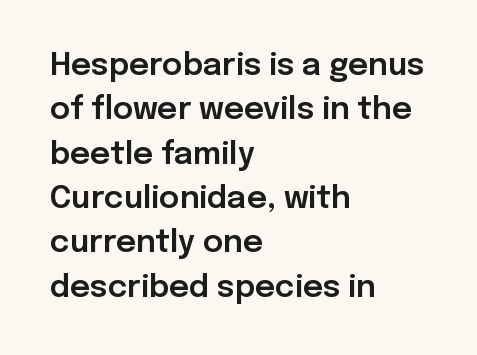
Q: Is the text italic (slanted)? A: No, it is upright.
Q: Is the typeface a serif or a sans-serif typeface? A: Sans-serif.
Q: Is the text underlined? A: No.
Q: How is the paragraph aligned? A: Left-aligned.
Q: Is the spacing between letters normal or unusually wide? A: Normal.
Q: Is the spacing between lines tight, normal or loose? A: Normal.
Q: Width (condensed, normal, or wide)? A: Normal.
Q: Stroke contrast? A: Low.
Q: x-height? A: Medium.
Q: Monospaced? A: No.
